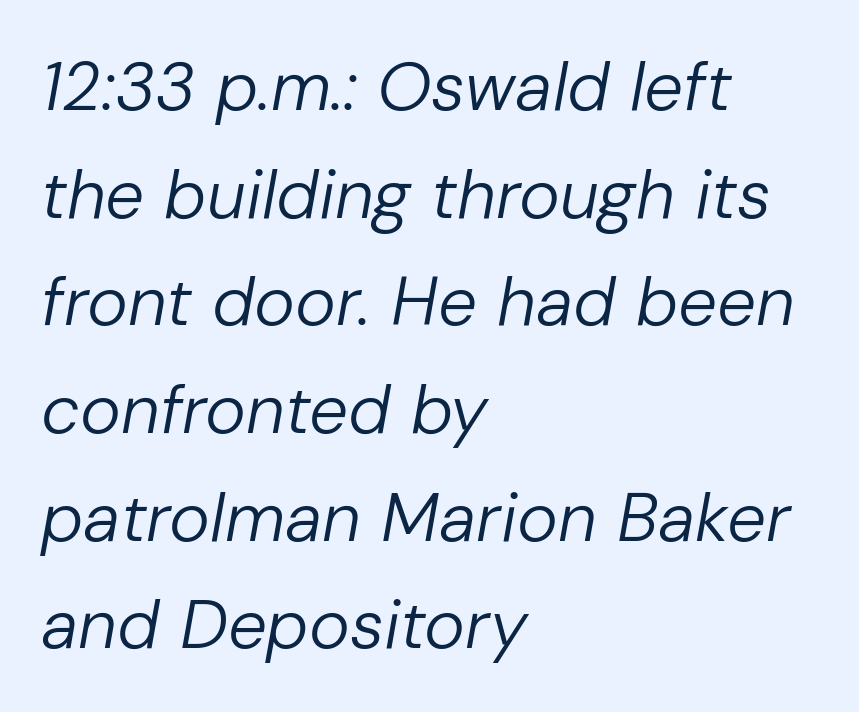
Leading matches the norm, producing a regular column. Words float on clear page, feet unadorned. The font is comparable to plain body text, perhaps lighter. Is this a fixed-width face? No — the glyphs have proportional, varying widths. Tall strokes in this sample are angled rather than plumb.
